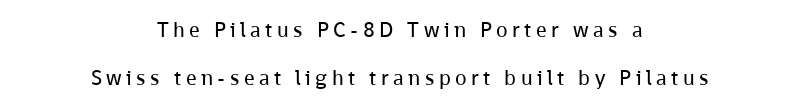
Q: Is the text bold? A: No.
Q: Is the text italic (slanted)? A: No, it is upright.
Q: Is the text underlined? A: No.
Q: How is the paragraph aligned? A: Centered.
Q: Is the spacing between letters normal or unusually wide? A: Unusually wide.
Q: Is the spacing between lines tight, normal or loose? A: Loose.
